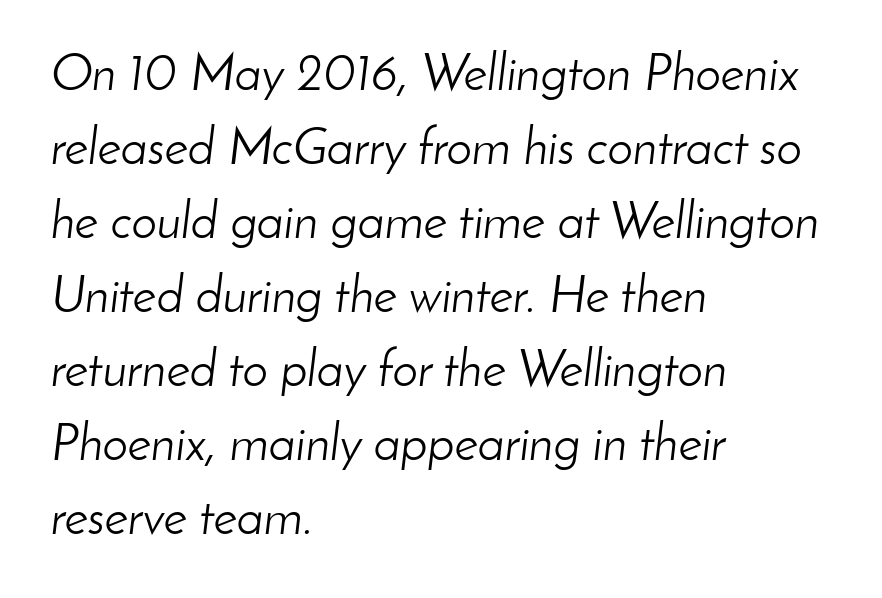
{"italic": "yes", "lean": "right", "slant_degrees": 8, "bold": "no", "weight": "light", "width": "normal", "stroke_contrast": "low", "x_height": "small", "monospaced": "no", "underline": "no", "align": "left", "line_spacing": "normal", "line_spacing_ratio": 1.45, "letter_spacing": "normal", "letter_spacing_em": 0.0, "glyph_px": 51}
